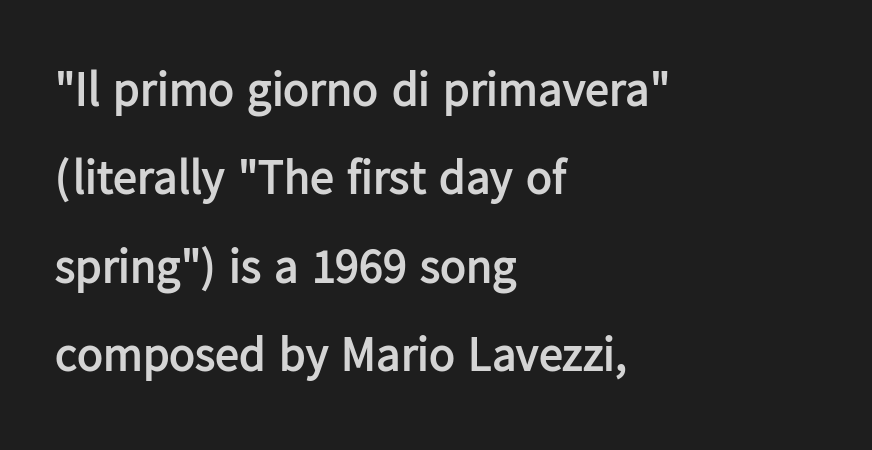
{"serif": "no", "italic": "no", "bold": "yes", "weight": "semibold", "width": "normal", "stroke_contrast": "low", "x_height": "medium", "monospaced": "no", "underline": "no", "align": "left", "line_spacing_ratio": 1.84, "letter_spacing": "normal", "letter_spacing_em": 0.0, "glyph_px": 48}
